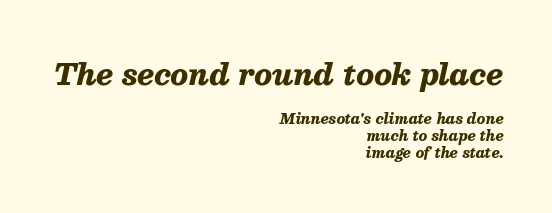
{"italic": "yes", "lean": "right", "slant_degrees": 13, "bold": "yes", "weight": "heavy", "width": "normal", "stroke_contrast": "medium", "x_height": "medium", "monospaced": "no", "underline": "no", "align": "right", "line_spacing_ratio": 1.21, "letter_spacing": "normal", "letter_spacing_em": 0.0, "larger_block": "first", "size_ratio": 2.07, "glyph_px": 29}
